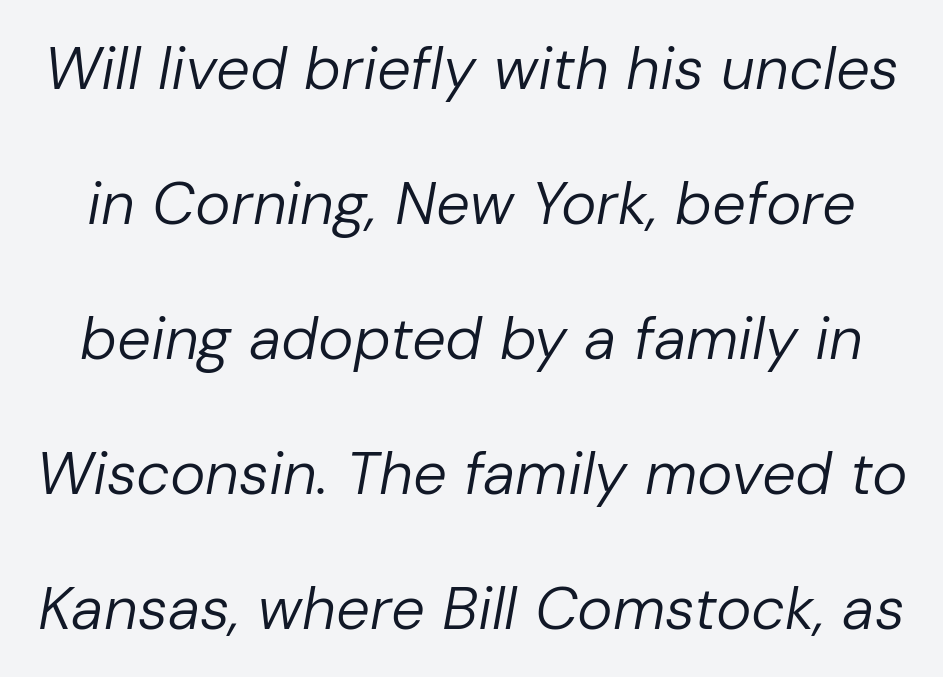
Q: Is the text bold? A: No.
Q: Is the text italic (slanted)? A: Yes, it leans right by about 10 degrees.
Q: Is the text underlined? A: No.
Q: Is the spacing between letters normal or unusually wide? A: Normal.
Q: Is the spacing between lines tight, normal or loose? A: Loose.
Q: Width (condensed, normal, or wide)? A: Normal.
Q: Stroke contrast? A: Low.
Q: x-height? A: Medium.
Q: Monospaced? A: No.
